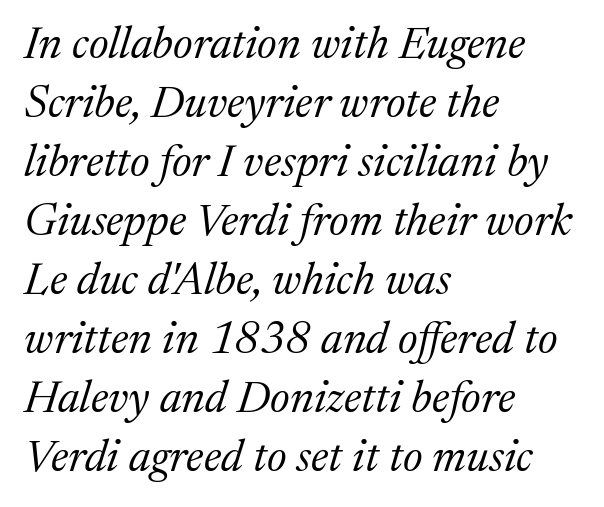
This block has exactly the height ordinary leading produces. Spacing between characters is what you'd get straight out of the box. Decoration check: the copy has no underline. Do the characters align in a grid? No, the font is proportional. Short and long lines alike share a common starting point at left.
